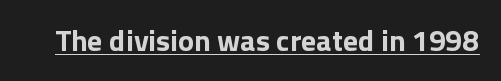
Q: Is the text bold? A: Yes.
Q: Is the text italic (slanted)? A: No, it is upright.
Q: Is the typeface a serif or a sans-serif typeface? A: Sans-serif.
Q: Is the text underlined? A: Yes.
Q: Is the spacing between letters normal or unusually wide? A: Normal.
Q: Width (condensed, normal, or wide)? A: Normal.
Q: Stroke contrast? A: Low.
Q: x-height? A: Medium.
Q: Monospaced? A: No.
